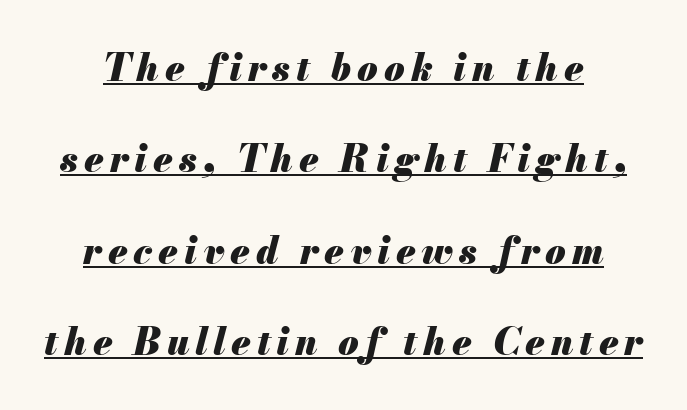
Q: Is the text bold? A: Yes.
Q: Is the text italic (slanted)? A: Yes, it leans right by about 13 degrees.
Q: Is the text underlined? A: Yes.
Q: Is the spacing between lines tight, normal or loose? A: Loose.
Q: Width (condensed, normal, or wide)? A: Normal.
Q: Stroke contrast? A: Medium.
Q: x-height? A: Small.
Q: Monospaced? A: No.
